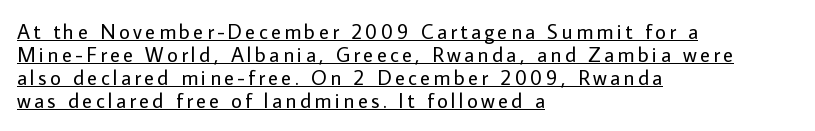
The image shows 21 px text type, upright; set left-aligned, tight line spacing (1.09x), underlined.
